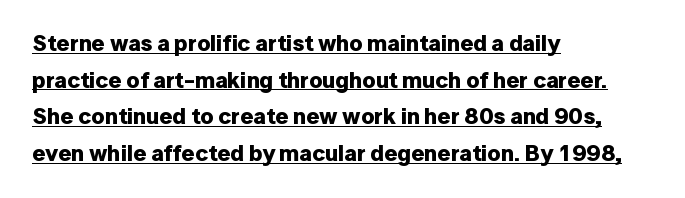
Posture: upright roman. The vertical gap from one line to the next is medium. Spacing between characters is what you'd get straight out of the box. Notice how a bar underscores the lettering throughout.
